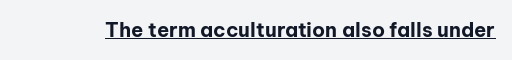
{"italic": "no", "bold": "yes", "underline": "yes", "letter_spacing": "normal", "letter_spacing_em": 0.0, "glyph_px": 20}
